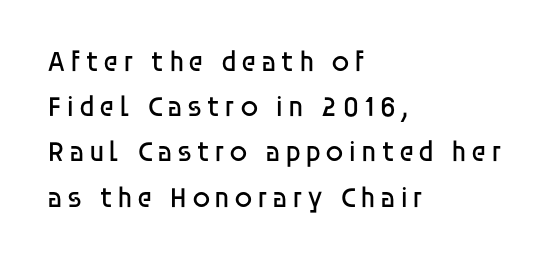
The letters advance in unequal steps, a hallmark of proportional type. The paragraph shown leans on its left margin. Typographically, this falls in the sans-serif category. Stroke mass is kept to a normal reading level or below. Rule under the text: the space is simply empty. Upright lettering throughout.
